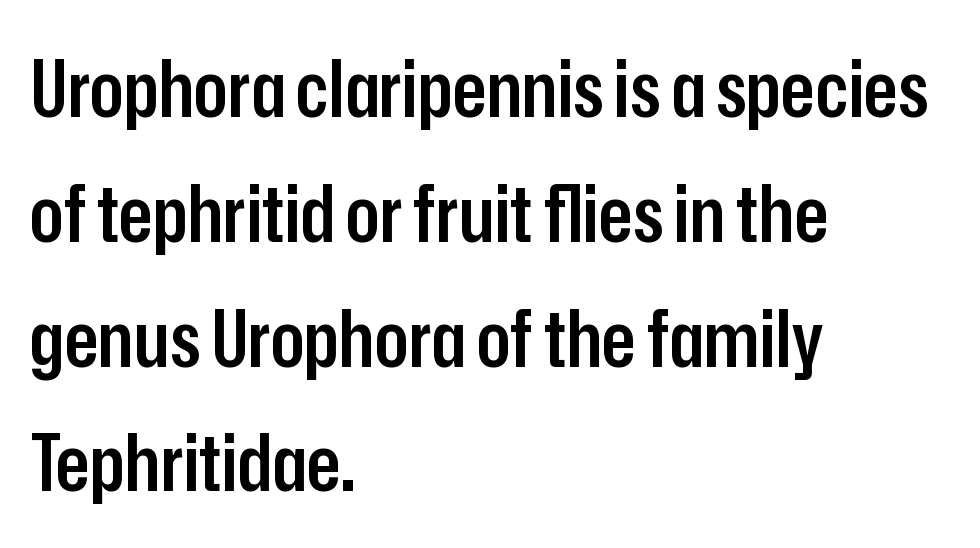
A typesetter would call this zero additional tracking. These words are printed semibold, heavier than regular yet not bold. Does the lettering tilt? It doesn't — this is upright. Is this a fixed-width face? No — the glyphs have proportional, varying widths. Letterform terminals end flat and unadorned throughout the passage.
